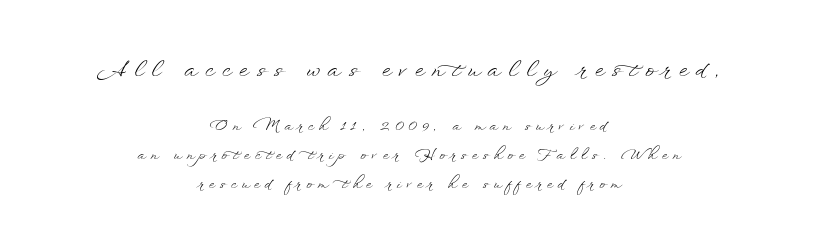
Q: Is the text bold? A: No.
Q: Is the text italic (slanted)? A: Yes.
Q: Is the text underlined? A: No.
Q: How is the paragraph aligned? A: Centered.
Q: Is the spacing between letters normal or unusually wide? A: Unusually wide.
Q: Is the spacing between lines tight, normal or loose? A: Loose.
Q: Which block of text is set in a larger size, the first (top) or the second (bottom)? A: The first (top) one.
